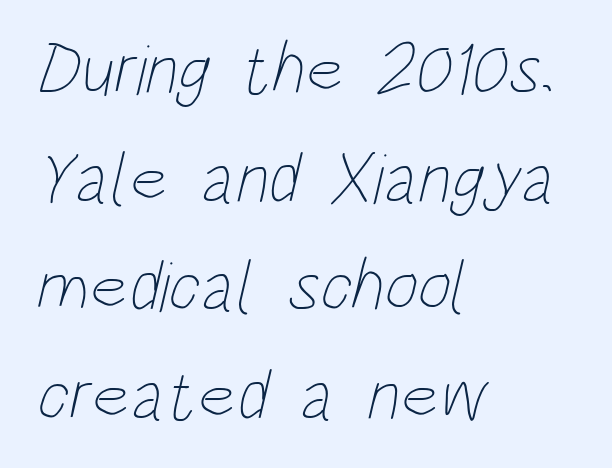
{"bold": "no", "weight": "thin", "width": "condensed", "stroke_contrast": "low", "x_height": "large", "monospaced": "no", "underline": "no", "align": "left", "line_spacing": "normal", "line_spacing_ratio": 1.51, "letter_spacing": "normal", "letter_spacing_em": 0.0, "glyph_px": 72}
